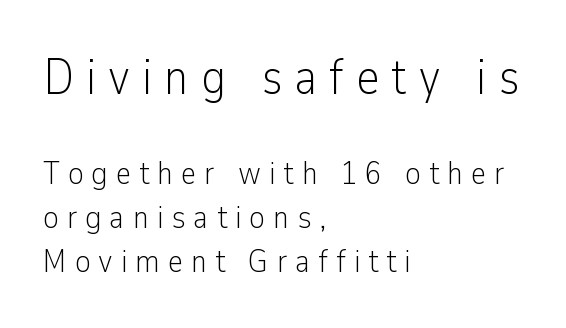
The image shows 50 px light, condensed sans-serif type, upright; set left-aligned, normal line spacing (1.34x), unusually wide letter spacing (+0.24 em), not underlined; the first (top) block is 1.52x larger; low stroke contrast and a medium x-height.
